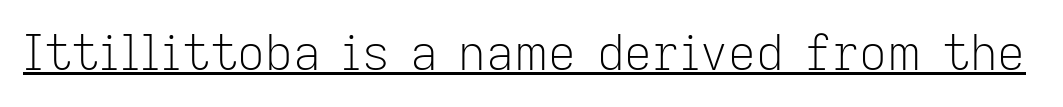
Check where the strokes stop: nothing finishes them off — pure sans. Weight: not bold — regular or lighter. You could not count columns in this text — the font is proportionally spaced. Every character sits straight up, as roman type does. A rule runs beneath these lines of type. Words appear dense and cohesive because spacing is normal.
